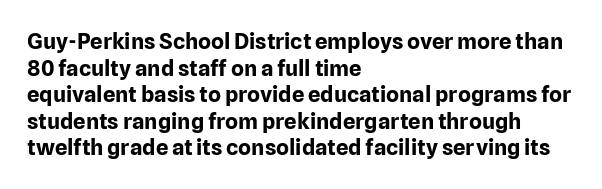
The image shows 22 px bold type, upright; set left-aligned, line spacing 1.21x, normal letter spacing, not underlined.
